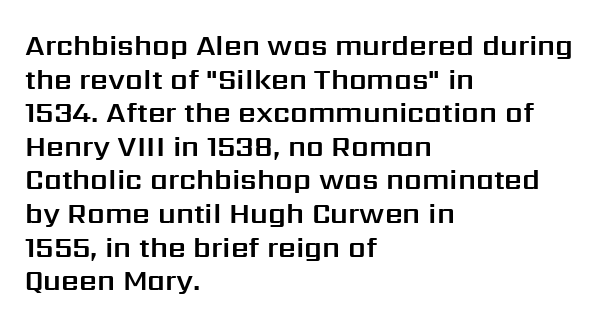
The image shows 28 px sans-serif type, upright; set left-aligned, line spacing 1.2x, normal letter spacing, not underlined; medium stroke contrast and a medium x-height.
